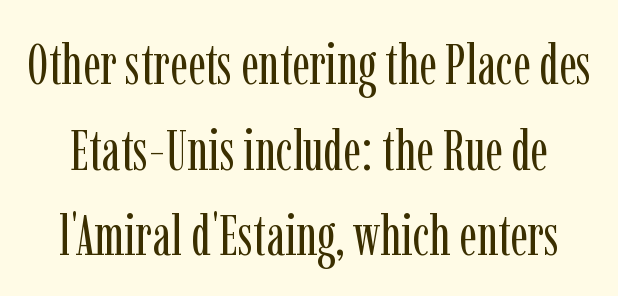
This rendering employs a face with finishing strokes, i.e., a serif. The lettering stays uniformly vertical, giving the passage a roman look. Stroke thickness stays within the range of a standard reading face or lighter. The foot of each line stays bare and open. The horizontal fit of the characters is conventional and even.
